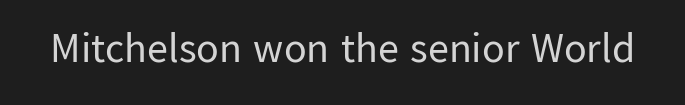
Note: no serifs on the glyphs. The zone under the glyphs is completely vacant. These lines are rendered in a variable-pitch font. The letters stand straight up with perfectly vertical stems.
